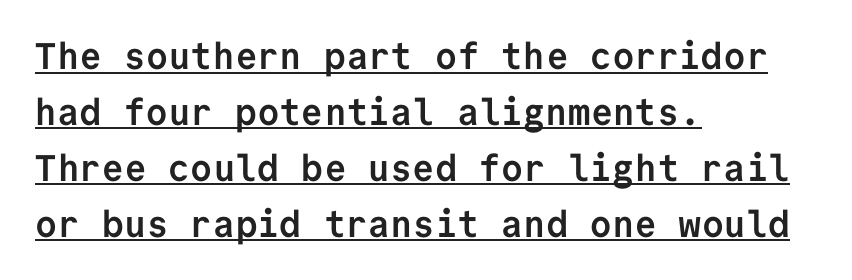
The image shows 37 px semibold sans-serif type, upright, monospaced; set left-aligned, normal line spacing (1.51x), normal letter spacing, underlined; low stroke contrast and a medium x-height.
